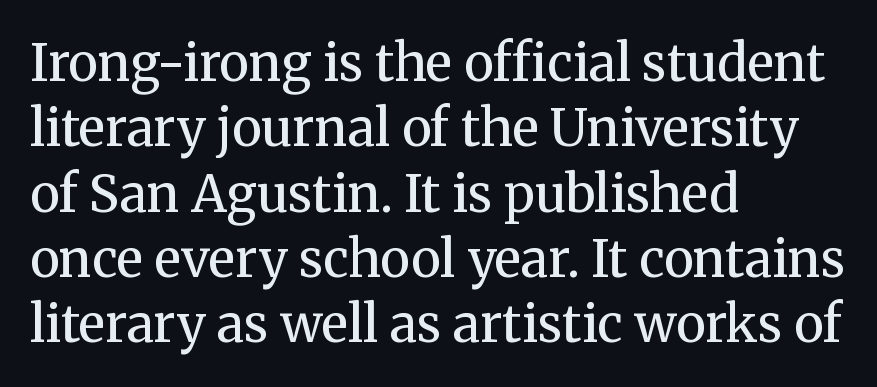
Q: Is the text bold? A: No.
Q: Is the text italic (slanted)? A: No, it is upright.
Q: Is the typeface a serif or a sans-serif typeface? A: Serif.
Q: Is the text underlined? A: No.
Q: How is the paragraph aligned? A: Left-aligned.
Q: Is the spacing between letters normal or unusually wide? A: Normal.
Q: Is the spacing between lines tight, normal or loose? A: Normal.
Q: Width (condensed, normal, or wide)? A: Normal.
Q: Stroke contrast? A: Medium.
Q: x-height? A: Medium.
Q: Monospaced? A: No.
